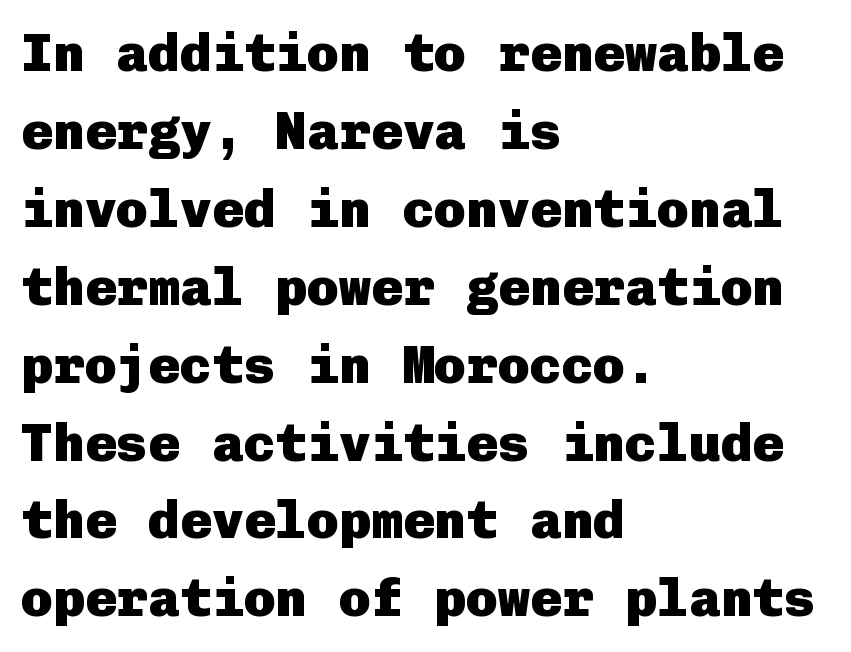
The image shows 53 px heavy sans-serif type, upright; set left-aligned, normal line spacing (1.47x), normal letter spacing, not underlined; low stroke contrast and a medium x-height.
